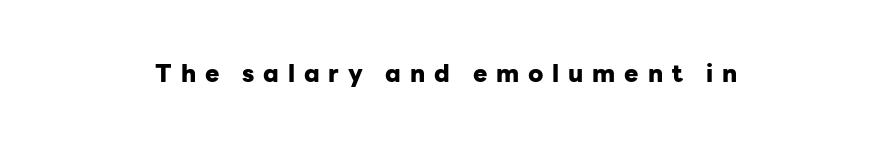
The image shows 24 px bold type, upright; set centered, unusually wide letter spacing (+0.37 em), not underlined.
